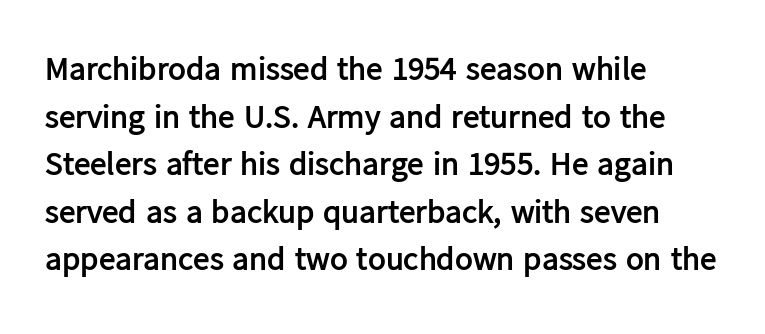
{"serif": "no", "italic": "no", "bold": "yes", "weight": "semibold", "width": "normal", "stroke_contrast": "low", "x_height": "medium", "monospaced": "no", "underline": "no", "align": "left", "line_spacing": "normal", "line_spacing_ratio": 1.44, "letter_spacing": "normal", "letter_spacing_em": 0.0, "glyph_px": 33}
